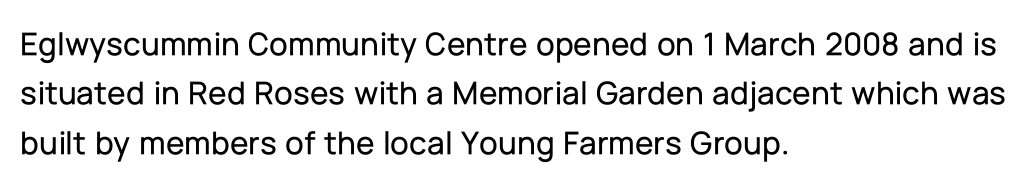
Summary of vertical rhythm: regular, with standard interline spacing. You can tell from the bare stems that sans-serif type was used. Horizontal alignment here is leftward, the default for most running prose. Is this a fixed-width face? No — the glyphs have proportional, varying widths. The typography opts for an upright posture over an oblique one.
